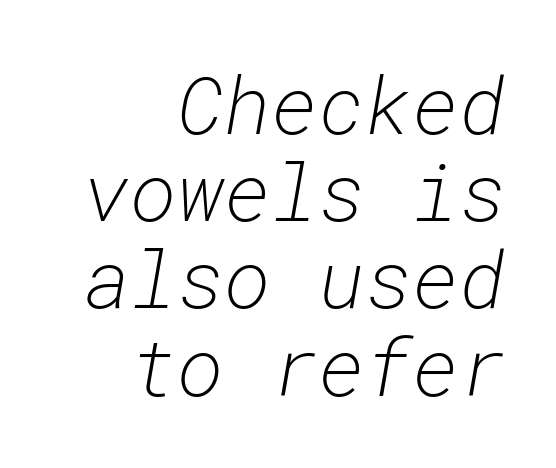
{"italic": "yes", "lean": "right", "slant_degrees": 10, "bold": "no", "weight": "light", "width": "normal", "stroke_contrast": "low", "x_height": "medium", "monospaced": "yes", "underline": "no", "align": "right", "line_spacing": "tight", "line_spacing_ratio": 1.09, "letter_spacing": "normal", "letter_spacing_em": 0.0, "glyph_px": 80}
